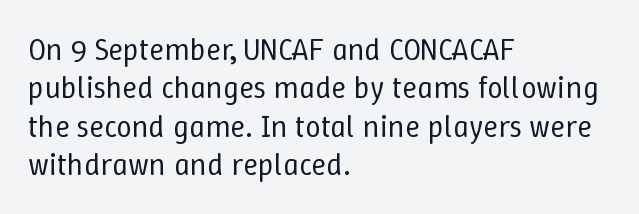
The image shows 31 px regular-weight type, upright; set left-aligned, line spacing 1.24x, normal letter spacing, not underlined; low stroke contrast and a medium x-height.
